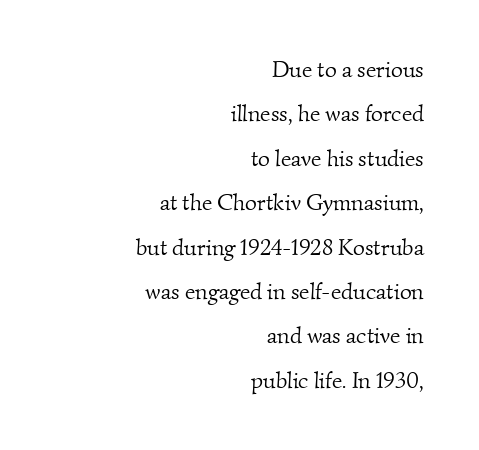
{"bold": "no", "underline": "no", "align": "right", "line_spacing": "loose", "line_spacing_ratio": 1.93, "letter_spacing": "normal", "letter_spacing_em": 0.0, "glyph_px": 23}
